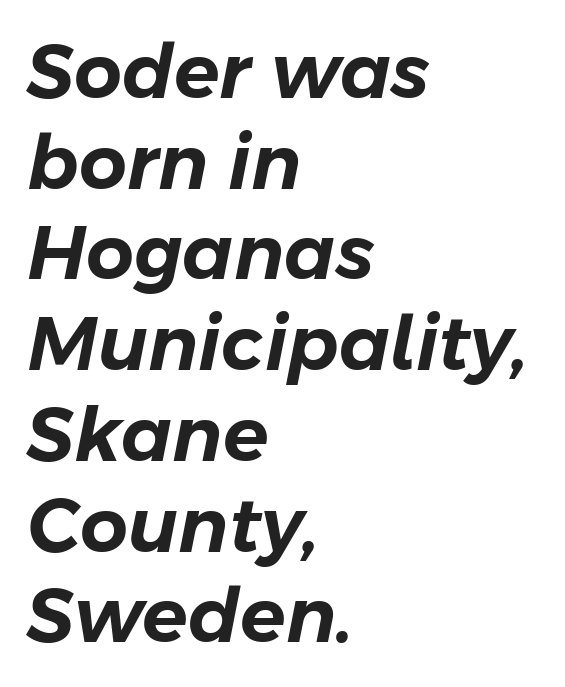
The paragraph shown leans on its left margin. Posture: slanted. In terms of letterspacing, this is plain default setting. The passage shown is not underscored anywhere.
